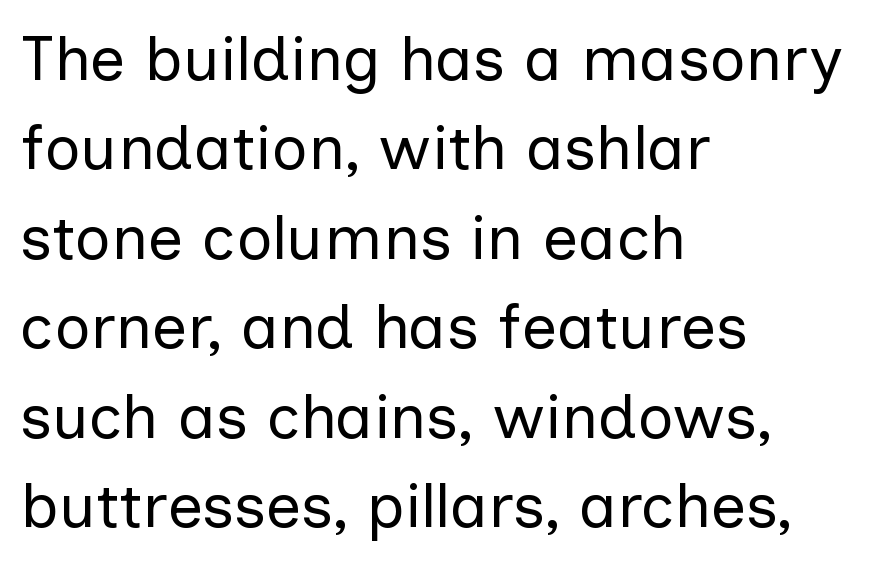
Check under the words: just untouched page. The letters carry no serifs — their stems end cleanly without finishing strokes. When letters stand straight like this, we call the style roman or upright. These lines sit exactly where default settings would place them.
